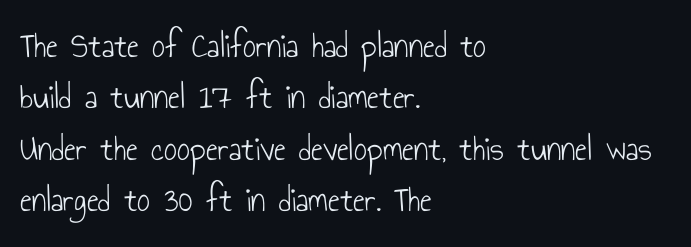
The image shows 36 px light, condensed sans-serif type, upright; set left-aligned, normal line spacing (1.43x), normal letter spacing, not underlined; low stroke contrast and a small x-height.
